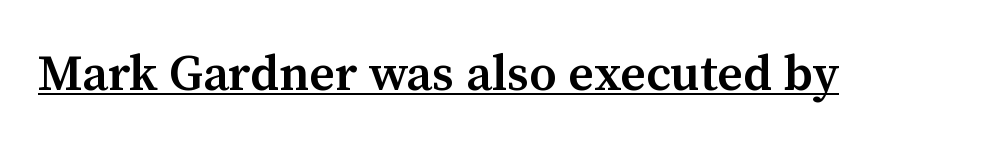
Looks like regular typesetting: each glyph gets only the width it needs. The letters stand upright; this is a roman face. Letter spacing: default. Type style note: has serifs.
